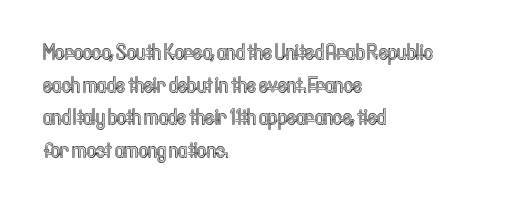
Q: Is the text italic (slanted)? A: No, it is upright.
Q: Is the text underlined? A: No.
Q: How is the paragraph aligned? A: Left-aligned.
Q: Is the spacing between letters normal or unusually wide? A: Normal.
Q: Is the spacing between lines tight, normal or loose? A: Normal.
